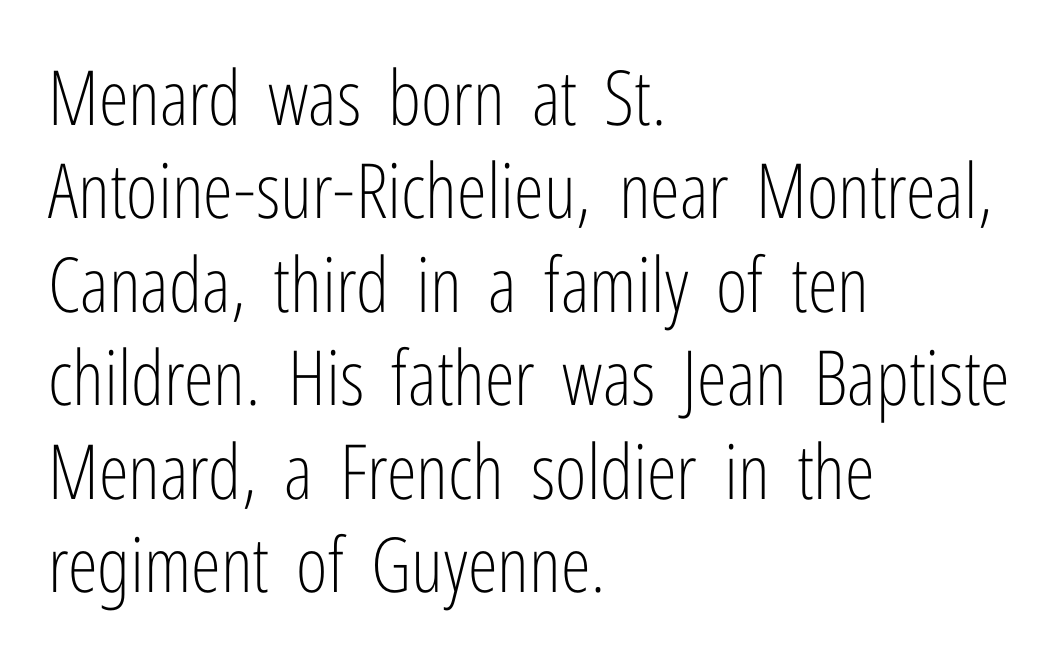
The rag falls on the right side of this text block. Tracking value appears to be zero — textbook default spacing. A typesetter would mark this as roman, not italic. A typesetter would call this proportional, since set widths differ per character.
